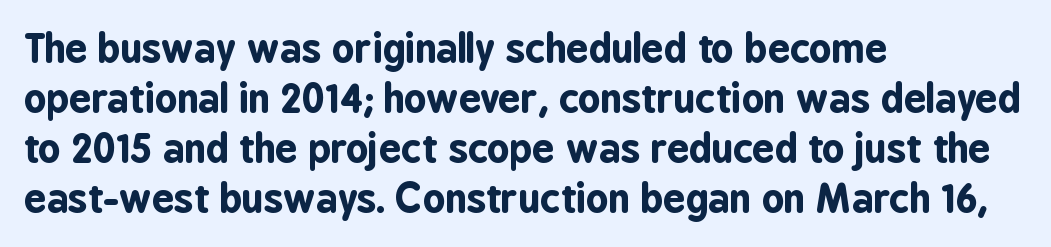
The image shows 39 px bold, condensed sans-serif type, upright; set left-aligned, normal line spacing (1.28x), normal letter spacing, not underlined; low stroke contrast and a medium x-height.
